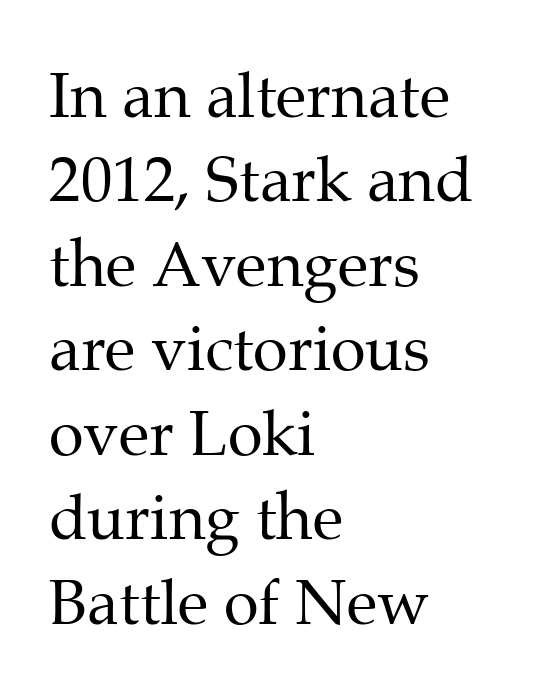
Q: Is the text bold? A: No.
Q: Is the text italic (slanted)? A: No, it is upright.
Q: Is the typeface a serif or a sans-serif typeface? A: Serif.
Q: Is the text underlined? A: No.
Q: How is the paragraph aligned? A: Left-aligned.
Q: Is the spacing between letters normal or unusually wide? A: Normal.
Q: Is the spacing between lines tight, normal or loose? A: Normal.
Q: Width (condensed, normal, or wide)? A: Normal.
Q: Stroke contrast? A: Medium.
Q: x-height? A: Medium.
Q: Monospaced? A: No.
